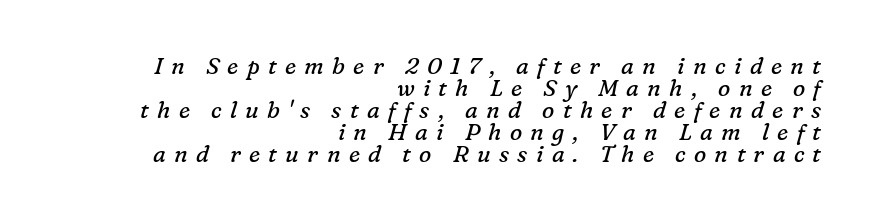
{"italic": "yes", "lean": "right", "slant_degrees": 16, "bold": "no", "underline": "no", "align": "right", "line_spacing": "tight", "line_spacing_ratio": 0.96, "letter_spacing": "wide", "letter_spacing_em": 0.36, "glyph_px": 23}
